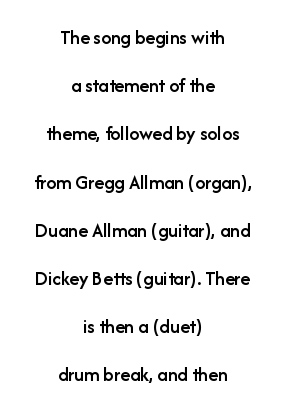
Q: Is the text bold? A: Semi-bold.
Q: Is the text italic (slanted)? A: No, it is upright.
Q: Is the text underlined? A: No.
Q: How is the paragraph aligned? A: Centered.
Q: Is the spacing between letters normal or unusually wide? A: Normal.
Q: Is the spacing between lines tight, normal or loose? A: Loose.
